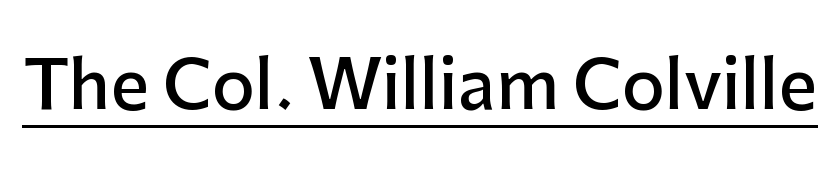
{"serif": "no", "italic": "no", "bold": "semi", "weight": "semibold", "width": "normal", "stroke_contrast": "low", "x_height": "medium", "monospaced": "no", "underline": "yes", "letter_spacing": "normal", "letter_spacing_em": 0.0, "glyph_px": 67}
